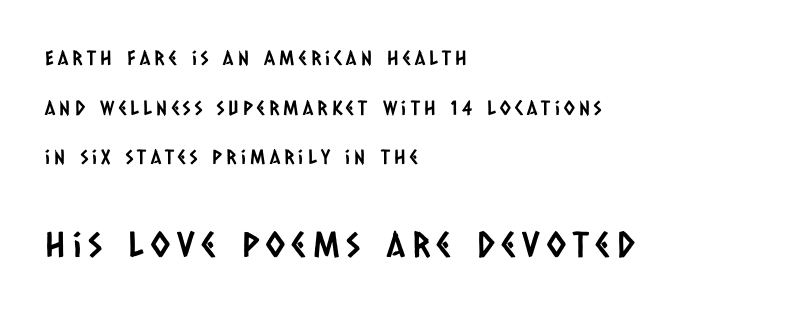
{"serif": "no", "width": "condensed", "stroke_contrast": "low", "x_height": "large", "monospaced": "no", "underline": "no", "align": "left", "line_spacing": "loose", "line_spacing_ratio": 2.48, "letter_spacing": "wide", "letter_spacing_em": 0.21, "larger_block": "second", "size_ratio": 1.75, "glyph_px": 35}
